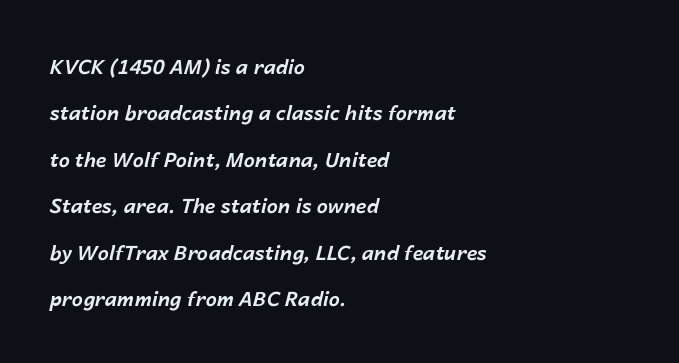
Q: Is the text bold? A: Yes.
Q: Is the text italic (slanted)? A: Yes, it leans right by about 14 degrees.
Q: Is the text underlined? A: No.
Q: How is the paragraph aligned? A: Left-aligned.
Q: Is the spacing between letters normal or unusually wide? A: Normal.
Q: Is the spacing between lines tight, normal or loose? A: Loose.
